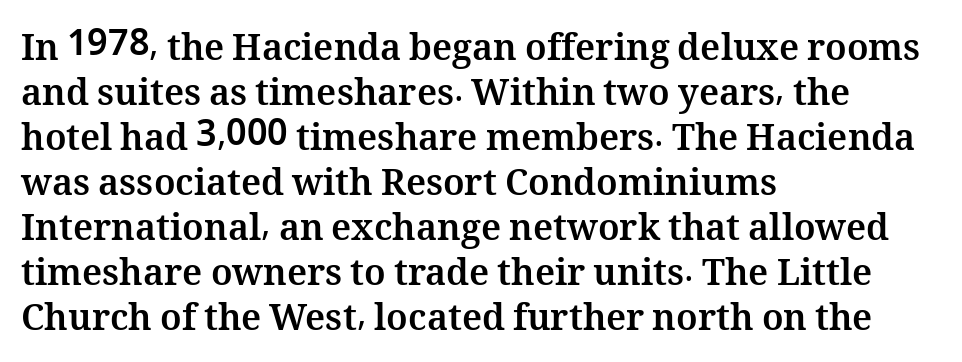
The image shows 36 px bold type, upright; set left-aligned, normal line spacing (1.25x), normal letter spacing, not underlined; medium stroke contrast and a medium x-height.
